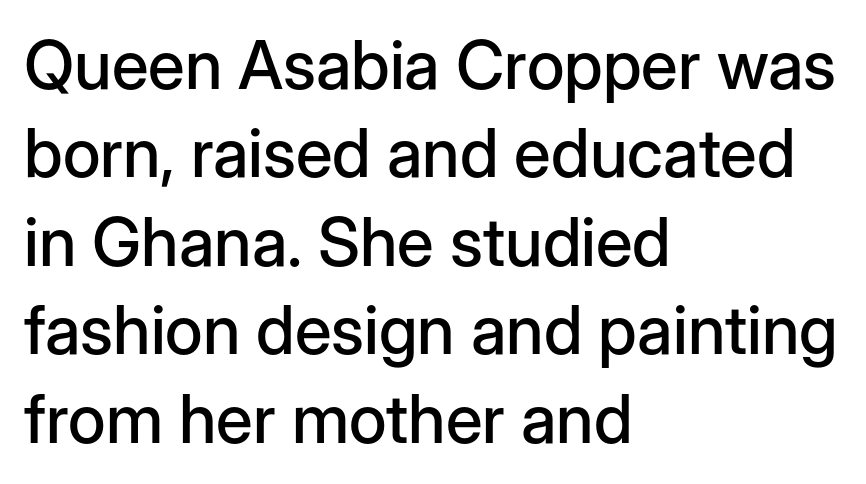
{"serif": "no", "italic": "no", "width": "normal", "stroke_contrast": "low", "x_height": "medium", "monospaced": "no", "underline": "no", "align": "left", "line_spacing": "normal", "line_spacing_ratio": 1.32, "letter_spacing": "normal", "letter_spacing_em": 0.0, "glyph_px": 67}
